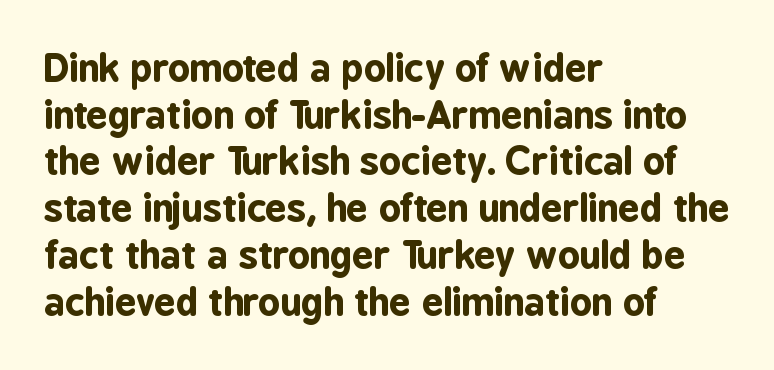
The passage shown is typed in a proportional face where columns would drift. This sample uses an upright cut, with every glyph sitting square on the baseline. If you drew a ruler down the left edge, every line would touch it. Is the type bold? Yes — the strokes are clearly thick and heavy.
